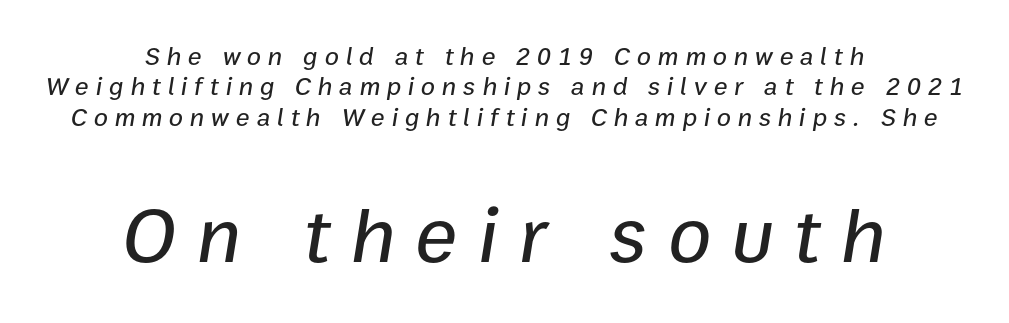
Q: Is the text italic (slanted)? A: Yes, it leans right by about 9 degrees.
Q: Is the text underlined? A: No.
Q: How is the paragraph aligned? A: Centered.
Q: Is the spacing between letters normal or unusually wide? A: Unusually wide.
Q: Which block of text is set in a larger size, the first (top) or the second (bottom)? A: The second (bottom) one.
Q: Width (condensed, normal, or wide)? A: Normal.
Q: Stroke contrast? A: Low.
Q: x-height? A: Medium.
Q: Monospaced? A: No.
